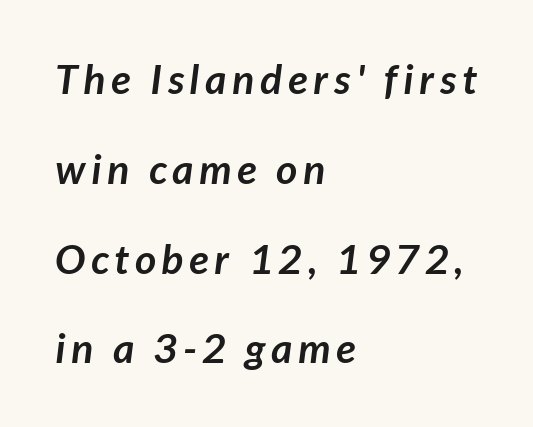
The image shows 41 px semibold sans-serif type; set left-aligned, loose line spacing (2.19x), not underlined; low stroke contrast and a medium x-height.
